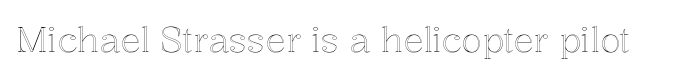
Q: Is the text italic (slanted)? A: No, it is upright.
Q: Is the text underlined? A: No.
Q: Is the spacing between letters normal or unusually wide? A: Normal.
Q: Width (condensed, normal, or wide)? A: Normal.
Q: x-height? A: Medium.
Q: Monospaced? A: No.
